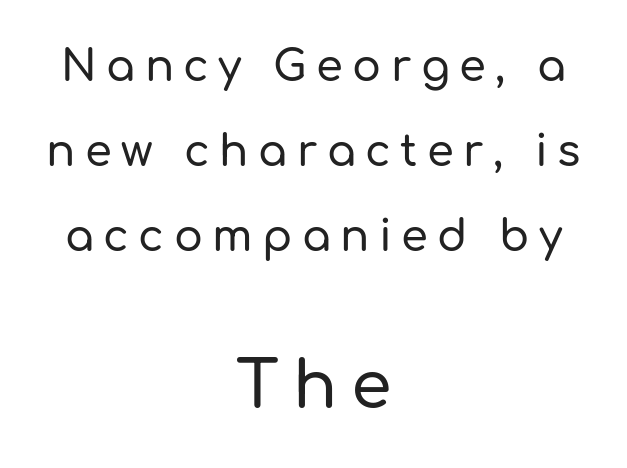
In terms of leading, this rendering errs on the spacious side. Check under the words: just untouched page. Is the letter spacing exaggerated? Yes — the characters are pushed far apart. Every stem runs plumb, perpendicular to the baseline.
